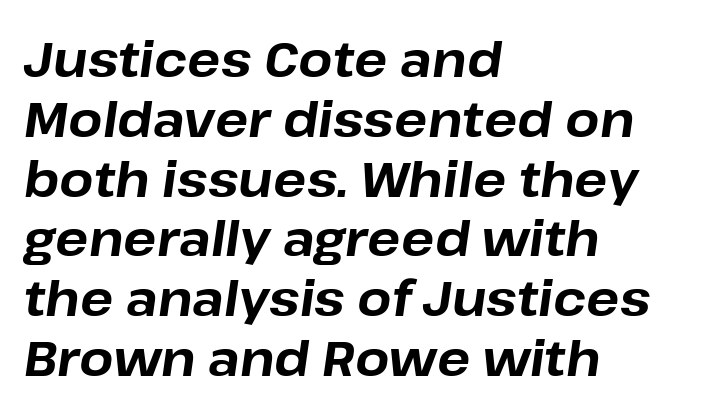
The image shows 49 px bold type, italic (leaning right); set left-aligned, line spacing 1.22x, normal letter spacing, not underlined; low stroke contrast and a medium x-height.
